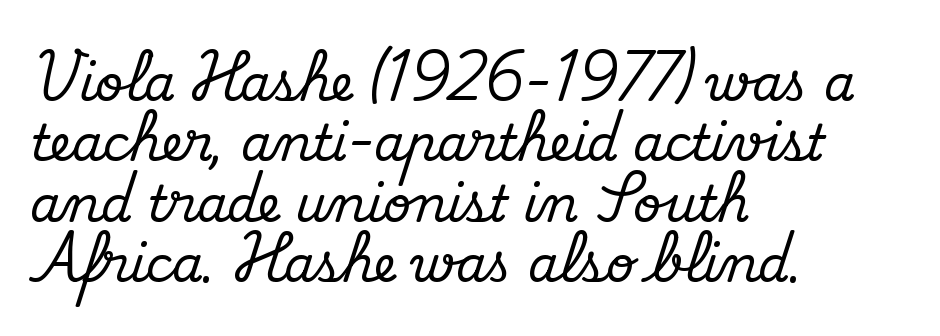
The image shows 49 px serif type; set left-aligned, line spacing 1.23x, normal letter spacing, not underlined; medium stroke contrast and a small x-height.
